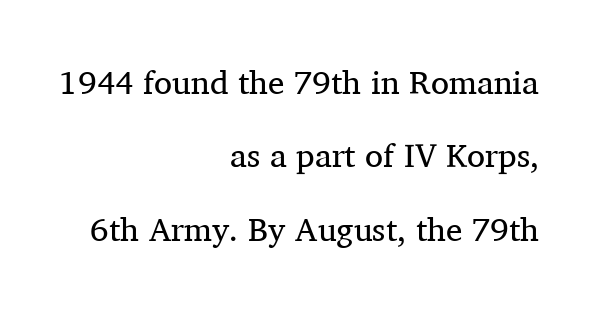
The space directly below the letters is spotless. The passage shown is typeset with a serif family. Compared with typical body copy, the letter spacing here is the same. A typesetter would mark this as roman, not italic. The rendering uses natural spacing where letterforms have individual widths.
